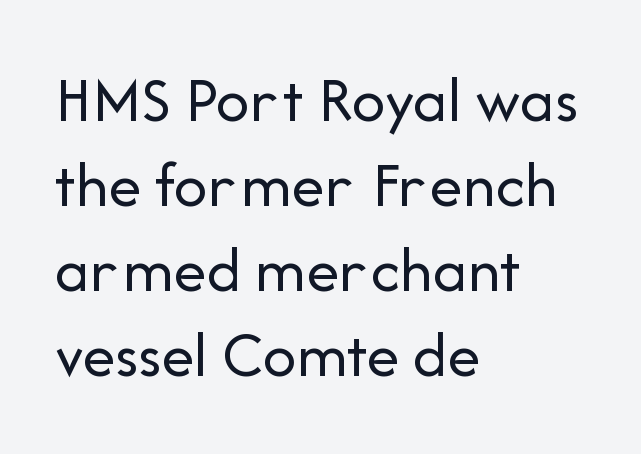
Default kerning and tracking; the words read as compact shapes. Typeset ragged right — the left edge is the straight one. Rule under the text: the space is simply empty. Leading matches the norm, producing a regular column.
